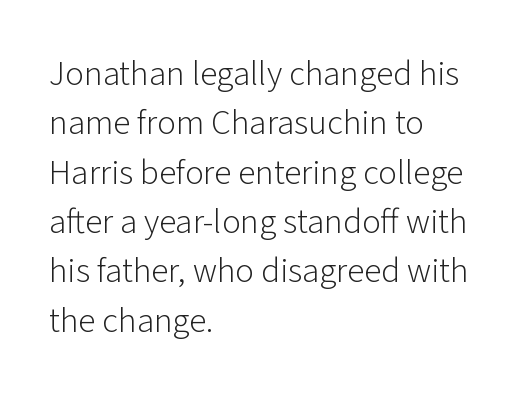
Q: Is the text bold? A: No.
Q: Is the text italic (slanted)? A: No, it is upright.
Q: Is the typeface a serif or a sans-serif typeface? A: Sans-serif.
Q: Is the text underlined? A: No.
Q: How is the paragraph aligned? A: Left-aligned.
Q: Is the spacing between letters normal or unusually wide? A: Normal.
Q: Is the spacing between lines tight, normal or loose? A: Normal.
Q: Width (condensed, normal, or wide)? A: Normal.
Q: Stroke contrast? A: Low.
Q: x-height? A: Medium.
Q: Monospaced? A: No.
